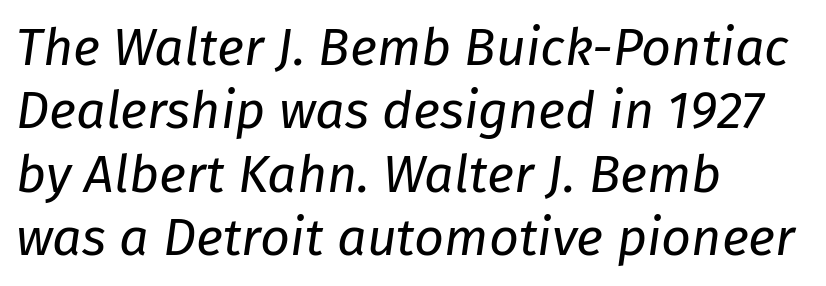
Q: Is the text bold? A: No.
Q: Is the text italic (slanted)? A: Yes, it leans right by about 8 degrees.
Q: Is the text underlined? A: No.
Q: How is the paragraph aligned? A: Left-aligned.
Q: Is the spacing between letters normal or unusually wide? A: Normal.
Q: Width (condensed, normal, or wide)? A: Normal.
Q: Stroke contrast? A: Low.
Q: x-height? A: Medium.
Q: Monospaced? A: No.
